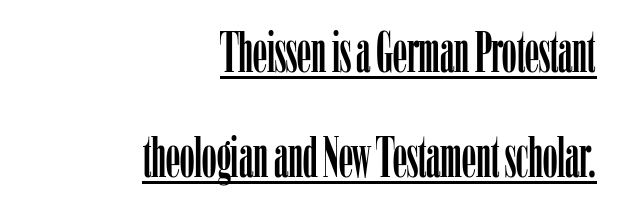
The image shows 57 px condensed serif type, upright; set right-aligned, line spacing 1.85x, normal letter spacing, underlined; low stroke contrast and a medium x-height.
